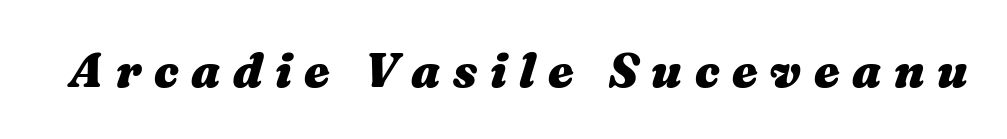
Designer's note — italics engaged. Each letter keeps its own natural width here, so spacing adapts to shape. Anything drawn beneath the words? Only blank space. In terms of letterspacing, this is a distinctly airy, spread setting.
